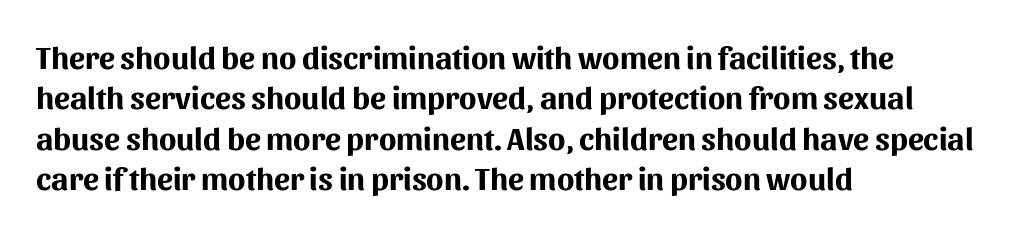
Q: Is the text bold? A: Yes.
Q: Is the text italic (slanted)? A: No, it is upright.
Q: Is the typeface a serif or a sans-serif typeface? A: Sans-serif.
Q: Is the text underlined? A: No.
Q: How is the paragraph aligned? A: Left-aligned.
Q: Is the spacing between letters normal or unusually wide? A: Normal.
Q: Is the spacing between lines tight, normal or loose? A: Normal.
Q: Width (condensed, normal, or wide)? A: Normal.
Q: Stroke contrast? A: Medium.
Q: x-height? A: Medium.
Q: Monospaced? A: No.
